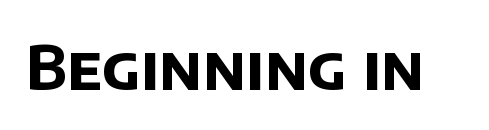
Q: Is the text bold? A: Yes.
Q: Is the typeface a serif or a sans-serif typeface? A: Sans-serif.
Q: Is the text underlined? A: No.
Q: Is the spacing between letters normal or unusually wide? A: Normal.
Q: Width (condensed, normal, or wide)? A: Normal.
Q: Stroke contrast? A: Low.
Q: x-height? A: Large.
Q: Monospaced? A: No.
